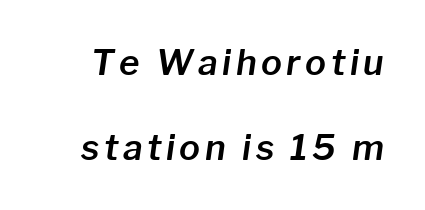
Q: Is the text italic (slanted)? A: Yes, it leans right by about 8 degrees.
Q: Is the text underlined? A: No.
Q: Is the spacing between lines tight, normal or loose? A: Loose.
Q: Width (condensed, normal, or wide)? A: Normal.
Q: Stroke contrast? A: Low.
Q: x-height? A: Medium.
Q: Monospaced? A: No.
